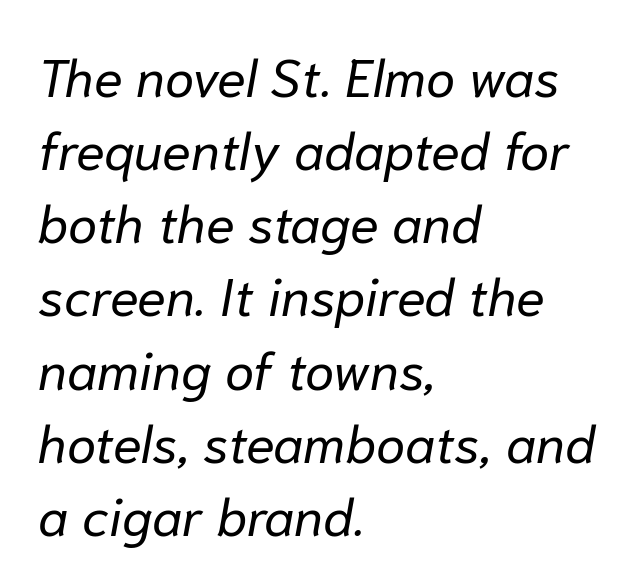
Slant detected: the letters are inclined. The passage shown is typed in a proportional face where columns would drift. The typesetting does not lean heavy: it is not bold. Where is the straight margin? On the left.
